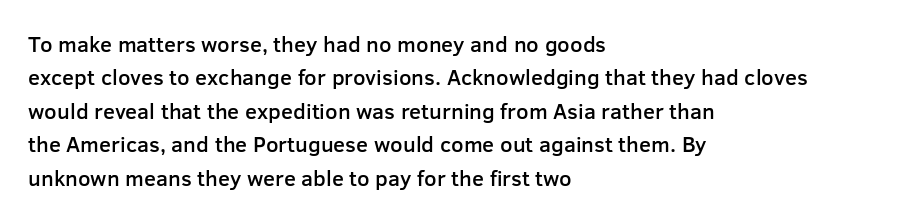
{"italic": "no", "bold": "semi", "underline": "no", "align": "left", "line_spacing": "normal", "line_spacing_ratio": 1.52, "letter_spacing": "normal", "letter_spacing_em": 0.0, "glyph_px": 22}
